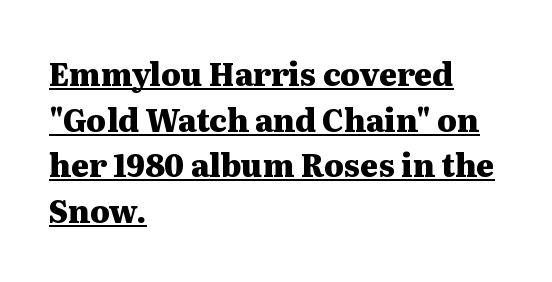
Here the designer chose a conventional face with non-uniform glyph widths. The vertical gap from one line to the next is medium. The letters are bold, with thick, heavy strokes. Upright lettering throughout. Teacher's note: observe the even left margin — that is flush-left alignment.
